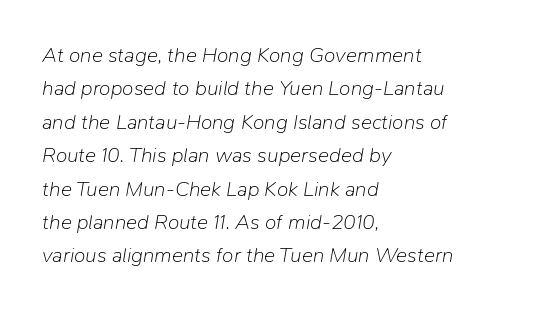
{"italic": "yes", "lean": "right", "slant_degrees": 9, "bold": "no", "underline": "no", "align": "left", "line_spacing": "normal", "line_spacing_ratio": 1.59, "letter_spacing": "normal", "letter_spacing_em": 0.0, "glyph_px": 21}
